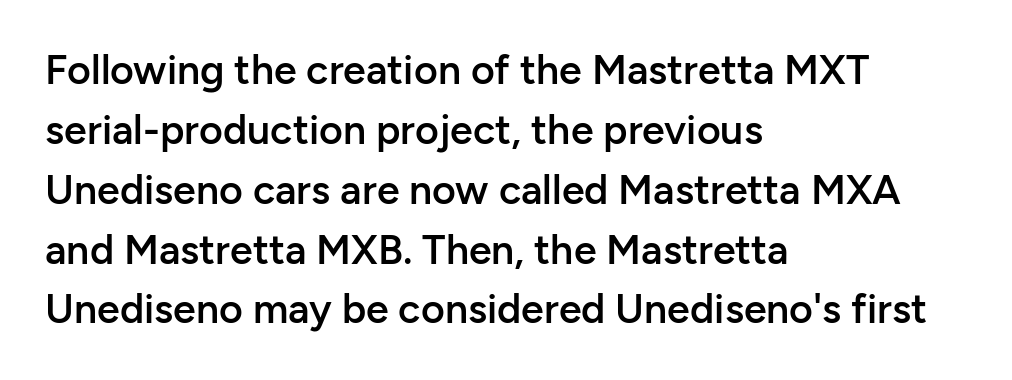
Q: Is the text bold? A: Semi-bold.
Q: Is the text italic (slanted)? A: No, it is upright.
Q: Is the typeface a serif or a sans-serif typeface? A: Sans-serif.
Q: Is the text underlined? A: No.
Q: How is the paragraph aligned? A: Left-aligned.
Q: Is the spacing between letters normal or unusually wide? A: Normal.
Q: Is the spacing between lines tight, normal or loose? A: Normal.
Q: Width (condensed, normal, or wide)? A: Normal.
Q: Stroke contrast? A: Low.
Q: x-height? A: Medium.
Q: Monospaced? A: No.
